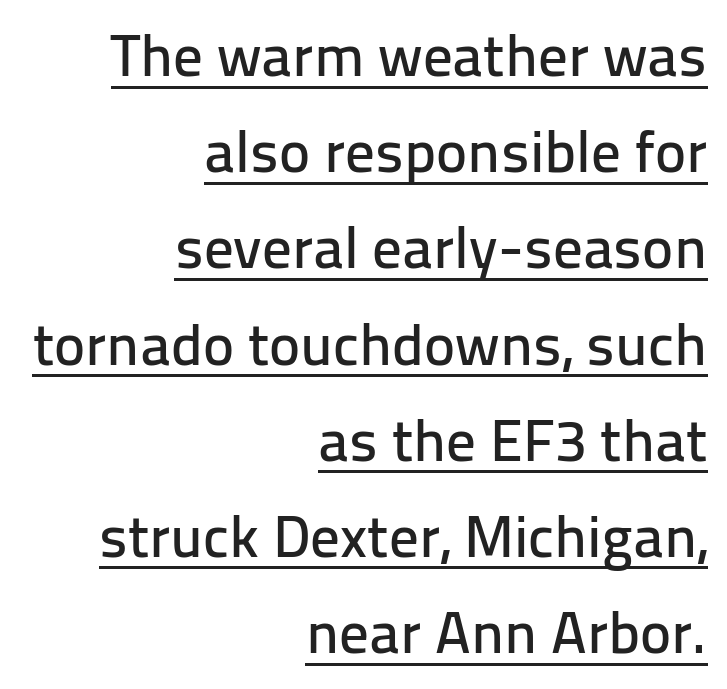
These lines were composed using upright roman letters. The lines sit at an ordinary, default distance from one another. Does extra space separate the letters? No, they use regular spacing. The passage shown is typed in a proportional face where columns would drift.
